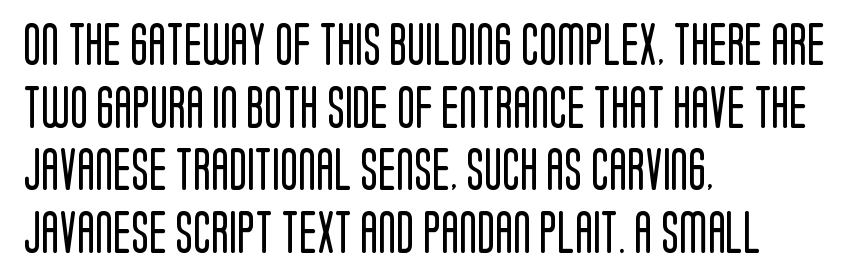
Q: Is the text bold? A: No.
Q: Is the text italic (slanted)? A: No, it is upright.
Q: Is the typeface a serif or a sans-serif typeface? A: Sans-serif.
Q: Is the text underlined? A: No.
Q: How is the paragraph aligned? A: Left-aligned.
Q: Is the spacing between letters normal or unusually wide? A: Normal.
Q: Is the spacing between lines tight, normal or loose? A: Normal.
Q: Width (condensed, normal, or wide)? A: Condensed.
Q: Stroke contrast? A: Low.
Q: x-height? A: Large.
Q: Monospaced? A: No.
